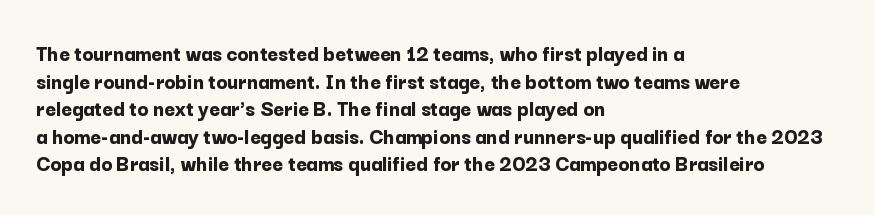
The image shows 23 px bold type, upright; set left-aligned, line spacing 1.2x, normal letter spacing, not underlined.
